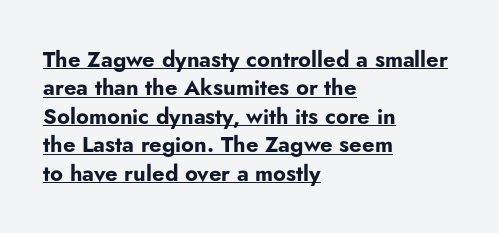
{"italic": "no", "bold": "yes", "underline": "yes", "align": "left", "line_spacing": "normal", "line_spacing_ratio": 1.29, "letter_spacing": "normal", "letter_spacing_em": 0.0, "glyph_px": 22}
